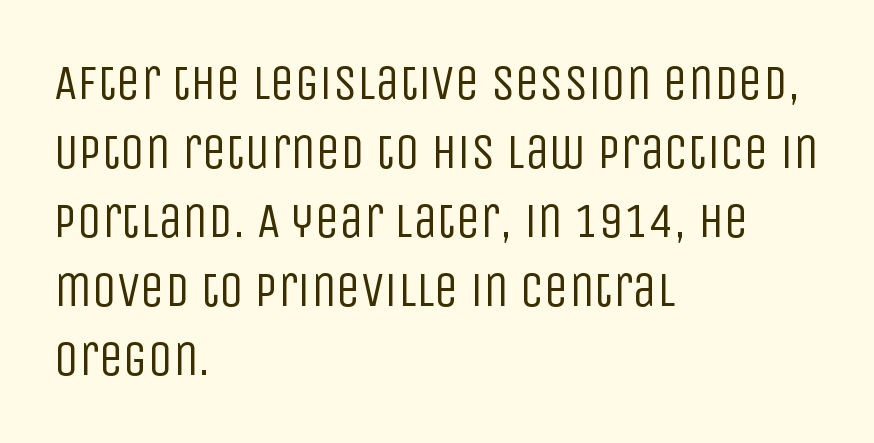
Whoever set this chose a conventional vertical rhythm. Is the block centered? No — it sits flush against the left margin. This sample has the flowing, uneven cadence of proportional lettering. Typographically, this falls in the sans-serif category.
